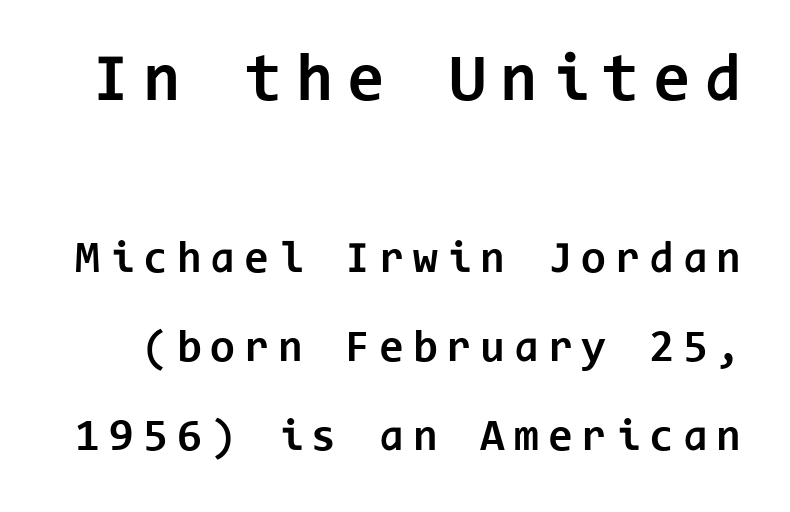
{"serif": "no", "italic": "no", "bold": "yes", "weight": "bold", "width": "normal", "stroke_contrast": "low", "x_height": "medium", "monospaced": "yes", "underline": "no", "line_spacing": "loose", "line_spacing_ratio": 1.98, "letter_spacing": "wide", "letter_spacing_em": 0.2, "larger_block": "first", "size_ratio": 1.51, "glyph_px": 68}
